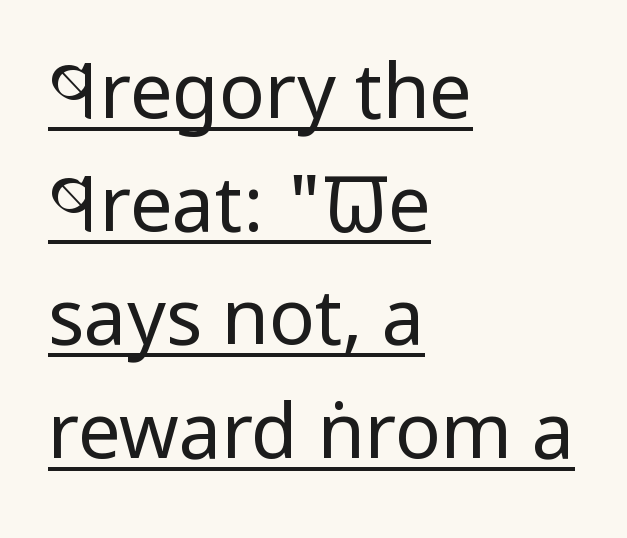
Q: Is the text bold? A: No.
Q: Is the text italic (slanted)? A: No, it is upright.
Q: Is the typeface a serif or a sans-serif typeface? A: Sans-serif.
Q: Is the text underlined? A: Yes.
Q: How is the paragraph aligned? A: Left-aligned.
Q: Is the spacing between letters normal or unusually wide? A: Normal.
Q: Is the spacing between lines tight, normal or loose? A: Normal.
Q: Width (condensed, normal, or wide)? A: Condensed.
Q: Stroke contrast? A: Low.
Q: x-height? A: Large.
Q: Monospaced? A: No.
